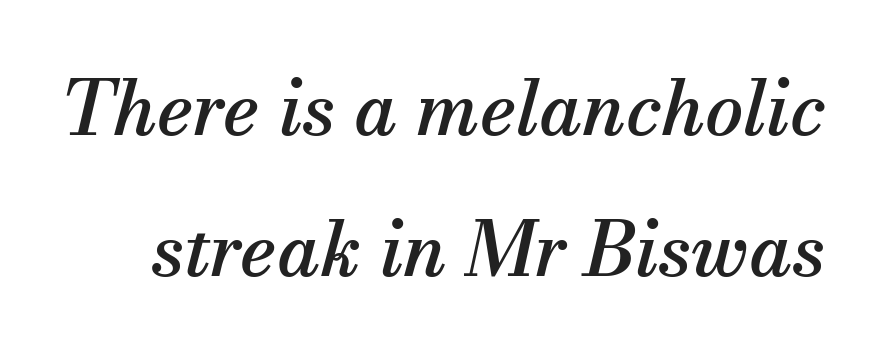
The image shows 76 px serif type, italic (leaning right); set line spacing 1.85x, normal letter spacing, not underlined; medium stroke contrast and a small x-height.
